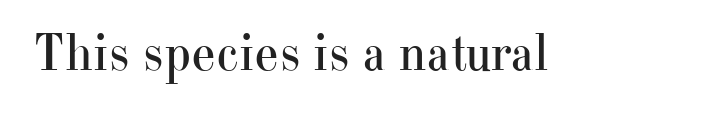
The image shows 53 px regular-weight serif type, upright; set normal letter spacing, not underlined; high stroke contrast and a small x-height.
